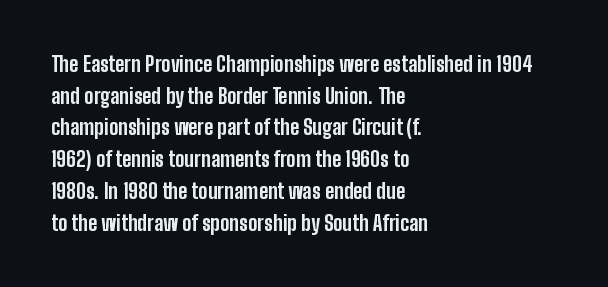
Q: Is the text bold? A: Yes.
Q: Is the text italic (slanted)? A: No, it is upright.
Q: Is the text underlined? A: No.
Q: How is the paragraph aligned? A: Left-aligned.
Q: Is the spacing between letters normal or unusually wide? A: Normal.
Q: Is the spacing between lines tight, normal or loose? A: Normal.
